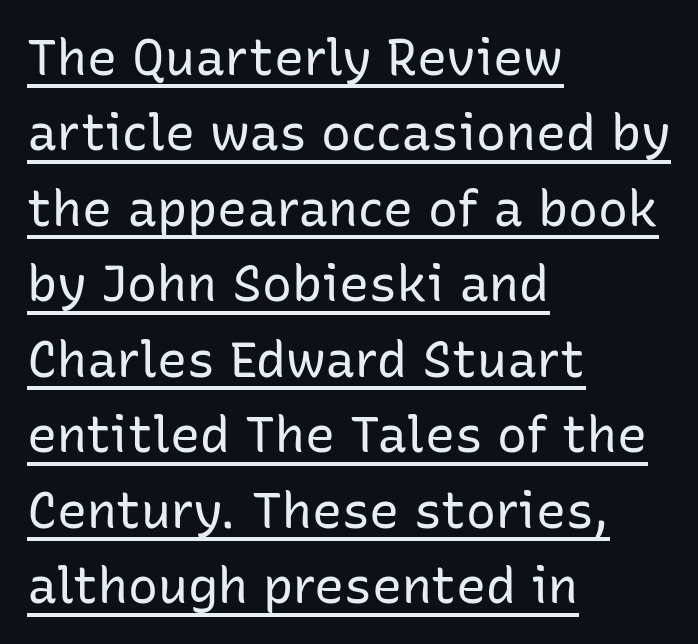
Italic? Not at all — the glyphs are vertical. Unbolded letterforms with no extra heft. Varying glyph widths throughout — classic text-font behaviour. The vertical gap from one line to the next is medium. The sample's only ornament is a line tracing under the words.
